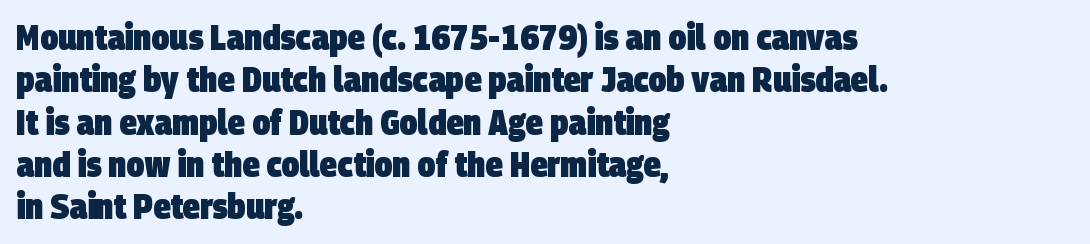
Q: Is the text bold? A: Yes.
Q: Is the typeface a serif or a sans-serif typeface? A: Sans-serif.
Q: Is the text underlined? A: No.
Q: How is the paragraph aligned? A: Left-aligned.
Q: Is the spacing between letters normal or unusually wide? A: Normal.
Q: Width (condensed, normal, or wide)? A: Condensed.
Q: Stroke contrast? A: Low.
Q: x-height? A: Large.
Q: Monospaced? A: No.
